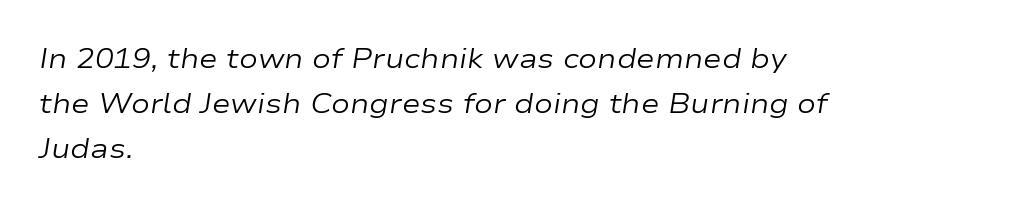
{"italic": "yes", "lean": "right", "slant_degrees": 9, "bold": "no", "weight": "regular", "width": "wide", "stroke_contrast": "low", "x_height": "medium", "monospaced": "no", "underline": "no", "align": "left", "line_spacing": "normal", "line_spacing_ratio": 1.6, "letter_spacing": "normal", "letter_spacing_em": 0.0, "glyph_px": 28}
